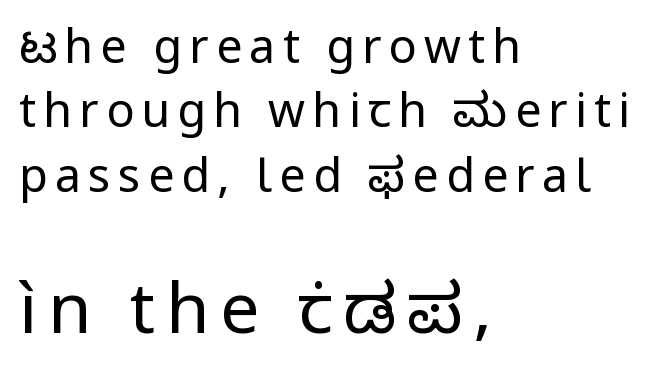
{"serif": "no", "italic": "no", "bold": "no", "weight": "regular", "width": "normal", "stroke_contrast": "low", "x_height": "medium", "monospaced": "no", "underline": "no", "align": "left", "line_spacing": "normal", "line_spacing_ratio": 1.37, "larger_block": "second", "size_ratio": 1.49, "glyph_px": 70}
